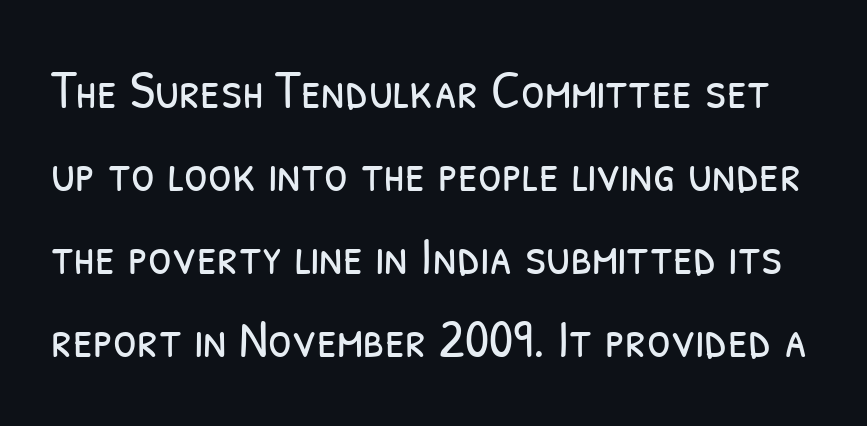
The image shows 54 px light, condensed sans-serif type; set normal line spacing (1.54x), normal letter spacing, not underlined; low stroke contrast and a medium x-height.
